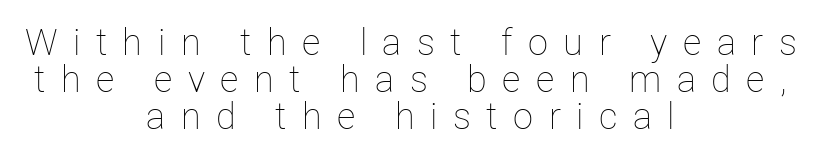
The image shows 36 px thin type, upright; set centered, tight line spacing (1.03x), unusually wide letter spacing (+0.43 em), not underlined; low stroke contrast and a medium x-height.
